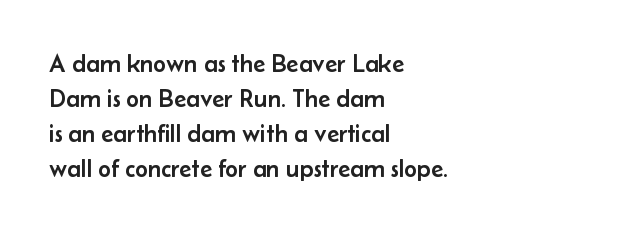
{"italic": "no", "underline": "no", "align": "left", "line_spacing": "normal", "line_spacing_ratio": 1.4, "letter_spacing": "normal", "letter_spacing_em": 0.0, "glyph_px": 25}
